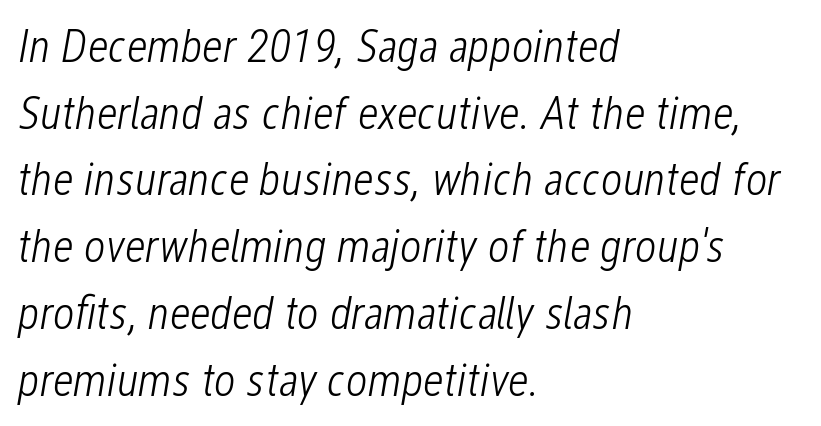
Q: Is the text bold? A: No.
Q: Is the text italic (slanted)? A: Yes, it leans right by about 12 degrees.
Q: Is the text underlined? A: No.
Q: How is the paragraph aligned? A: Left-aligned.
Q: Is the spacing between letters normal or unusually wide? A: Normal.
Q: Is the spacing between lines tight, normal or loose? A: Normal.
Q: Width (condensed, normal, or wide)? A: Condensed.
Q: Stroke contrast? A: Low.
Q: x-height? A: Medium.
Q: Monospaced? A: No.
